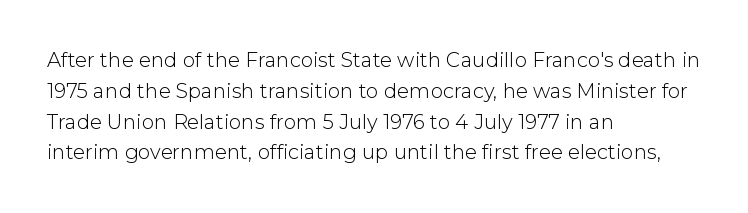
Unmarked baselines from the first word to the last. Between one letter and the next there's only the usual sliver of space. Left-aligned paragraph, ragged on the right. Compared with typical paragraphs, the rows here are spaced about the same. It's the straight-up-and-down kind of type.
